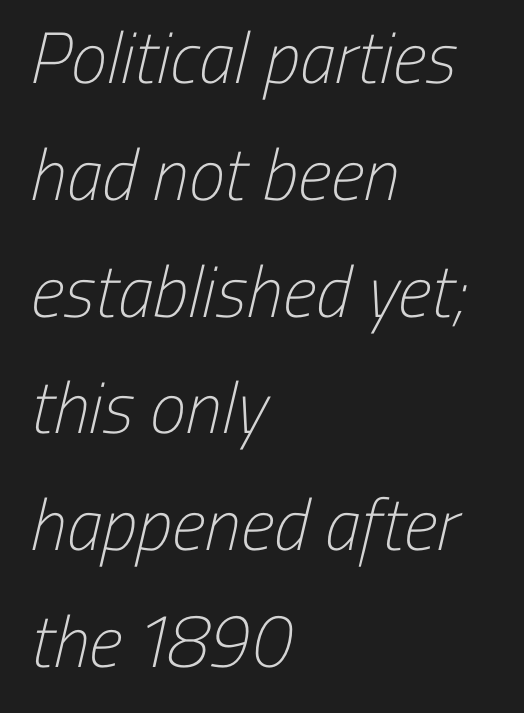
Check where the strokes stop: nothing finishes them off — pure sans. No extra tracking has been applied to these lines. The characters are drawn with everyday or finer stroke widths. Proportional: the letters do not fall into vertical columns. Beneath every word, the page is bare. The line-height multiplier appears to be the usual default.
